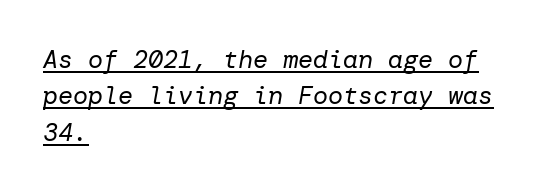
{"italic": "yes", "lean": "right", "slant_degrees": 10, "bold": "no", "underline": "yes", "align": "left", "line_spacing": "normal", "line_spacing_ratio": 1.46, "letter_spacing": "normal", "letter_spacing_em": 0.0, "glyph_px": 25}
